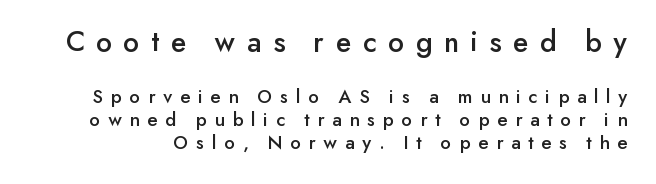
The image shows 30 px sans-serif type, upright; set tight line spacing (1.15x), unusually wide letter spacing (+0.39 em), not underlined; the first (top) block is 1.5x larger; low stroke contrast and a small x-height.
